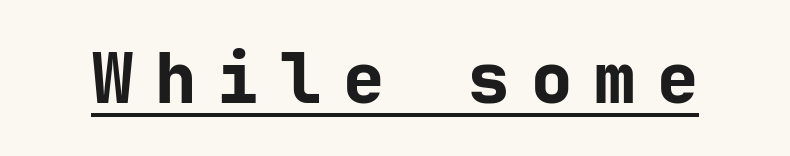
These words are printed bold, with thick strokes throughout. Substantial extra tracking has been applied to these lines. Unlike a traditional serif, this face leaves its strokes unadorned. Every word sits above its own underline.
